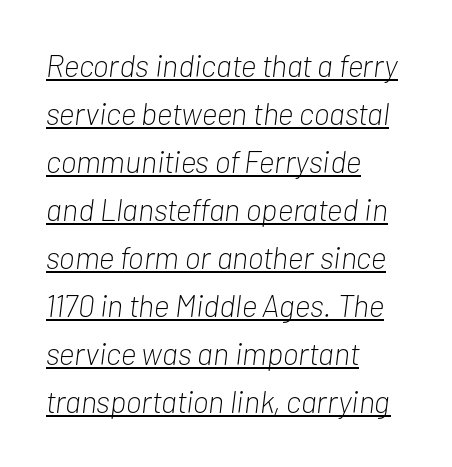
The image shows 31 px light, condensed type, italic (leaning right); set left-aligned, normal line spacing (1.55x), normal letter spacing, underlined; low stroke contrast and a medium x-height.
